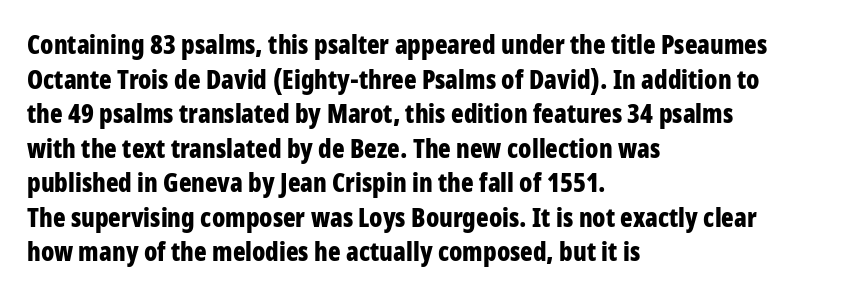
{"italic": "no", "bold": "yes", "underline": "no", "align": "left", "line_spacing": "normal", "line_spacing_ratio": 1.33, "letter_spacing": "normal", "letter_spacing_em": 0.0, "glyph_px": 26}
